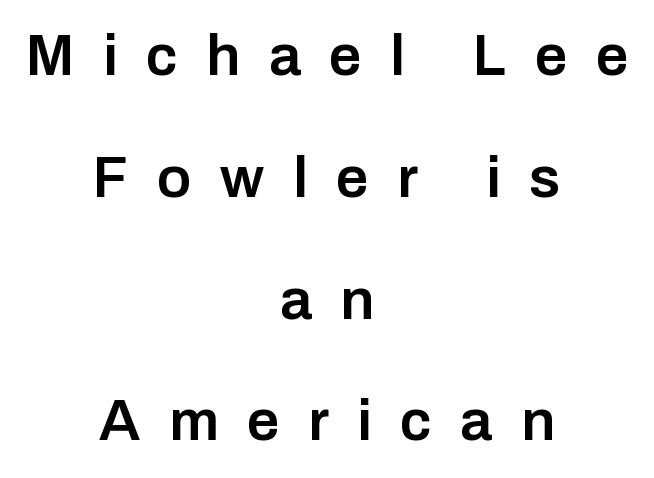
Q: Is the text bold? A: Semi-bold.
Q: Is the text italic (slanted)? A: No, it is upright.
Q: Is the typeface a serif or a sans-serif typeface? A: Sans-serif.
Q: Is the text underlined? A: No.
Q: How is the paragraph aligned? A: Centered.
Q: Is the spacing between letters normal or unusually wide? A: Unusually wide.
Q: Is the spacing between lines tight, normal or loose? A: Loose.
Q: Width (condensed, normal, or wide)? A: Normal.
Q: Stroke contrast? A: Low.
Q: x-height? A: Medium.
Q: Monospaced? A: No.
